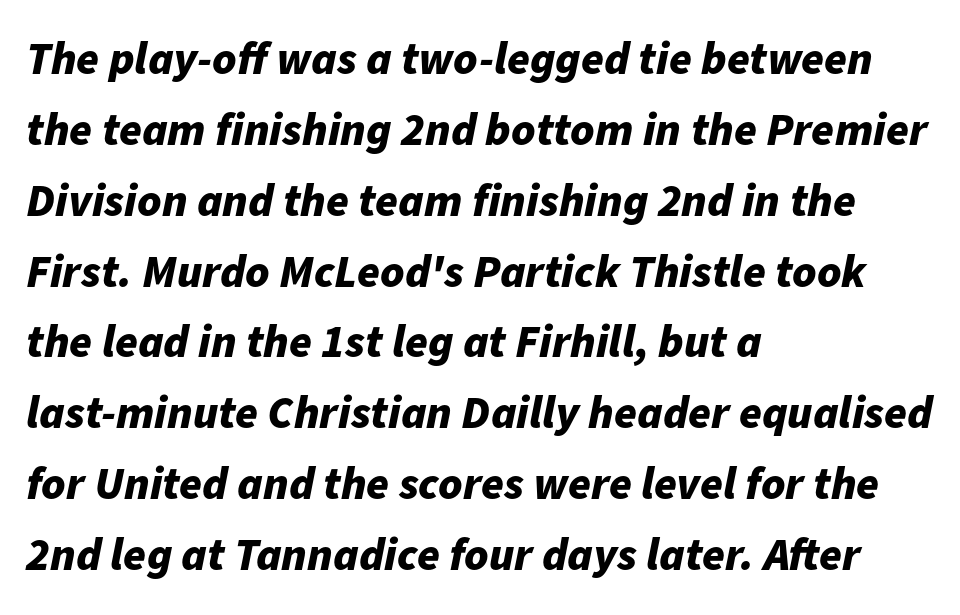
Summary of weight: heavy, a full bold. This sample keeps an unexceptional amount of space between lines. Caption: multi-line text, flush left, ragged right. The baseline area is clear.
